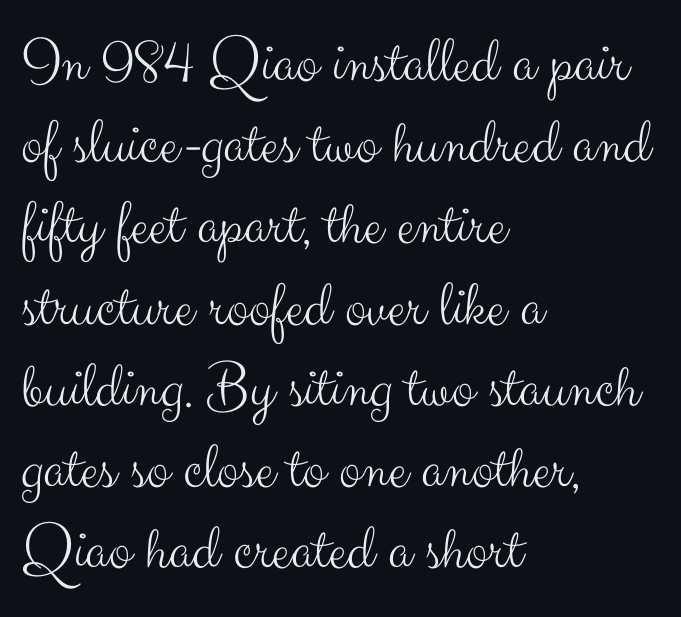
The image shows 65 px light sans-serif type; set left-aligned, normal line spacing (1.25x), normal letter spacing, not underlined; medium stroke contrast and a small x-height.
